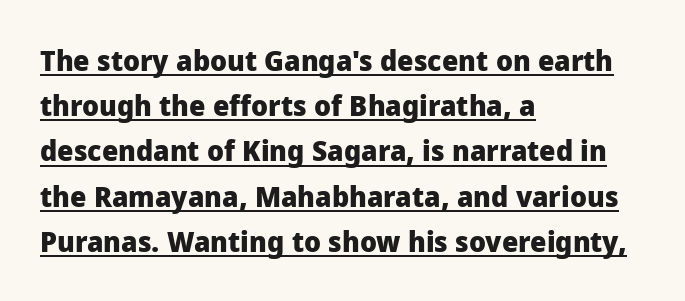
The image shows 29 px heavy sans-serif type, upright; set left-aligned, normal line spacing (1.56x), normal letter spacing, underlined; low stroke contrast and a medium x-height.
